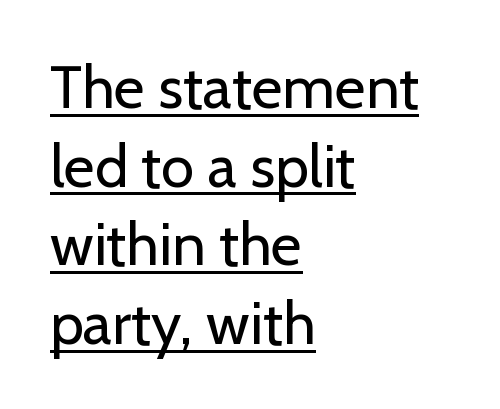
Unlike a traditional serif, this face leaves its strokes unadorned. Spacing verdict: proportional, widths tailored to each character. The tracking reads as untouched default to a designer's eye. Posture: straight, roman, zero tilt. The typesetter chose a ragged-right arrangement here. This sample carries an underscore along the baseline area.
